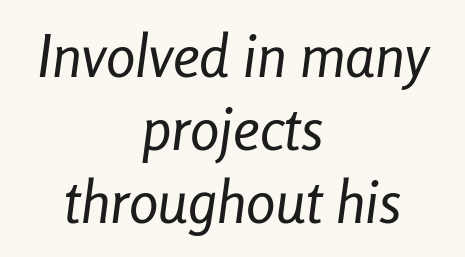
The face looks like a standard text weight, possibly lighter. The lines in this sample share a center point and differ in where they start and stop. The words here are not underlined. This sample has the flowing, uneven cadence of proportional lettering. Tall strokes in this sample are angled rather than plumb.
